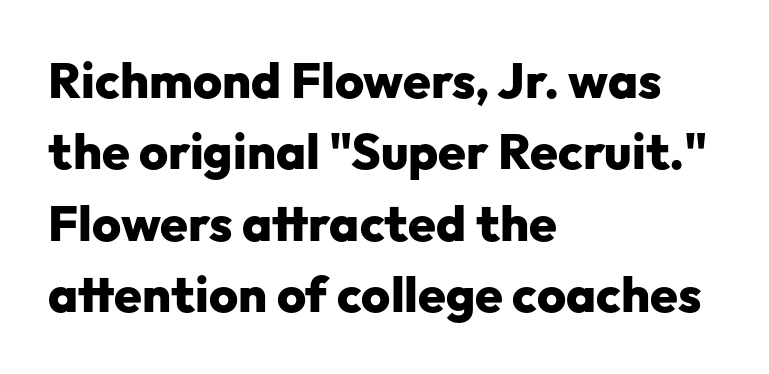
Q: Is the text bold? A: Yes.
Q: Is the text italic (slanted)? A: No, it is upright.
Q: Is the typeface a serif or a sans-serif typeface? A: Sans-serif.
Q: Is the text underlined? A: No.
Q: How is the paragraph aligned? A: Left-aligned.
Q: Is the spacing between letters normal or unusually wide? A: Normal.
Q: Is the spacing between lines tight, normal or loose? A: Normal.
Q: Width (condensed, normal, or wide)? A: Normal.
Q: Stroke contrast? A: Low.
Q: x-height? A: Medium.
Q: Monospaced? A: No.
